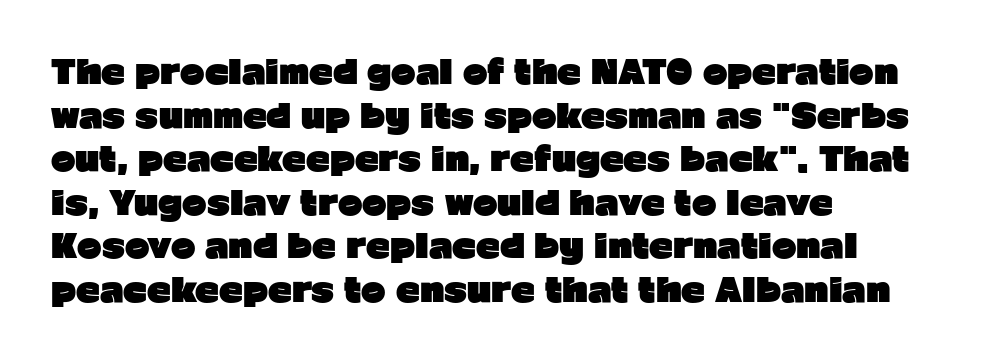
Q: Is the text bold? A: Yes.
Q: Is the text italic (slanted)? A: No, it is upright.
Q: Is the typeface a serif or a sans-serif typeface? A: Sans-serif.
Q: Is the text underlined? A: No.
Q: How is the paragraph aligned? A: Left-aligned.
Q: Is the spacing between letters normal or unusually wide? A: Normal.
Q: Is the spacing between lines tight, normal or loose? A: Normal.
Q: Width (condensed, normal, or wide)? A: Normal.
Q: Stroke contrast? A: Low.
Q: x-height? A: Medium.
Q: Monospaced? A: No.
